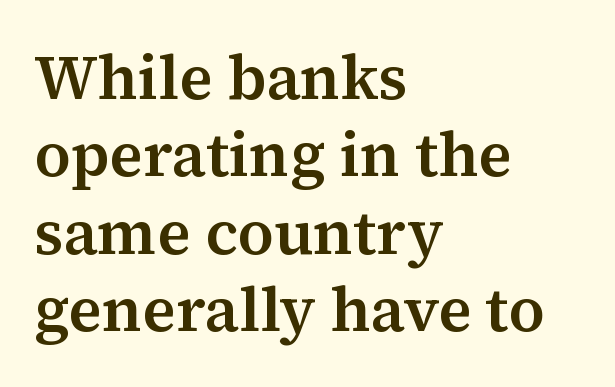
Q: Is the text italic (slanted)? A: No, it is upright.
Q: Is the typeface a serif or a sans-serif typeface? A: Serif.
Q: Is the text underlined? A: No.
Q: How is the paragraph aligned? A: Left-aligned.
Q: Is the spacing between letters normal or unusually wide? A: Normal.
Q: Is the spacing between lines tight, normal or loose? A: Normal.
Q: Width (condensed, normal, or wide)? A: Normal.
Q: Stroke contrast? A: Medium.
Q: x-height? A: Medium.
Q: Monospaced? A: No.
